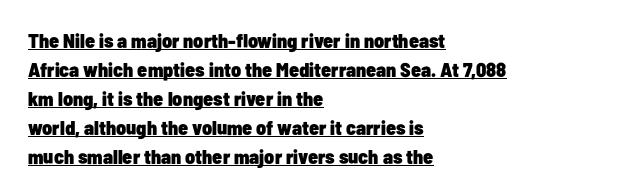
The image shows 20 px bold type, upright; set left-aligned, normal line spacing (1.45x), normal letter spacing, underlined.
